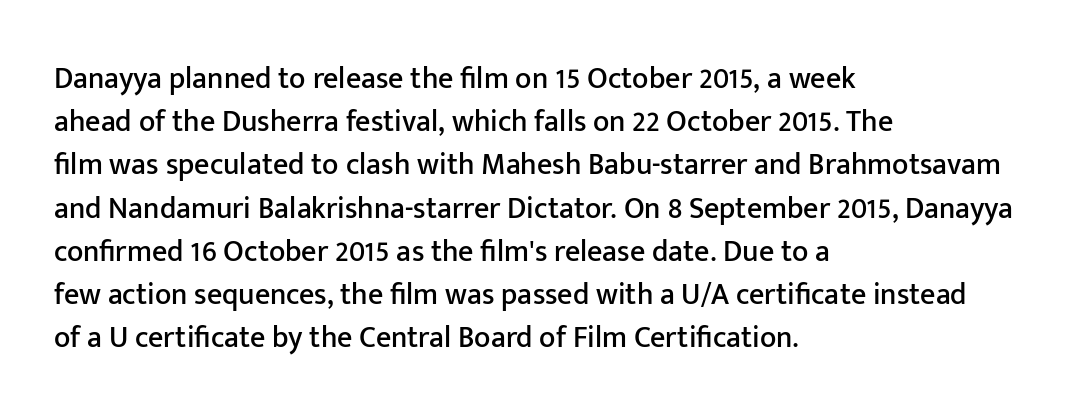
{"serif": "no", "italic": "no", "width": "normal", "stroke_contrast": "low", "x_height": "medium", "monospaced": "no", "underline": "no", "align": "left", "line_spacing": "normal", "line_spacing_ratio": 1.44, "letter_spacing": "normal", "letter_spacing_em": 0.0, "glyph_px": 30}
